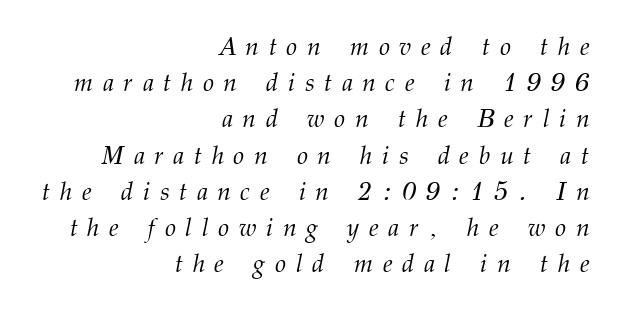
Q: Is the text bold? A: No.
Q: Is the text italic (slanted)? A: Yes, it leans right by about 12 degrees.
Q: Is the text underlined? A: No.
Q: How is the paragraph aligned? A: Right-aligned.
Q: Is the spacing between letters normal or unusually wide? A: Unusually wide.
Q: Is the spacing between lines tight, normal or loose? A: Normal.
